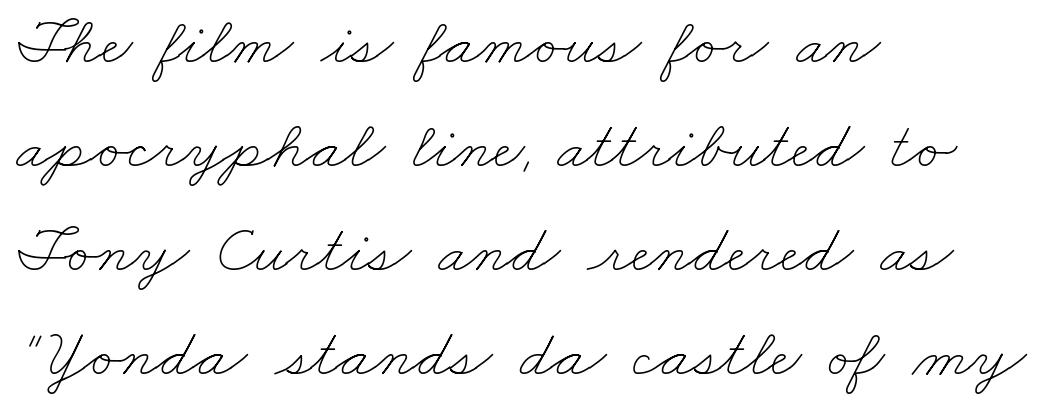
The image shows 68 px thin, wide type; set left-aligned, normal line spacing (1.53x), normal letter spacing, not underlined; low stroke contrast and a small x-height.
